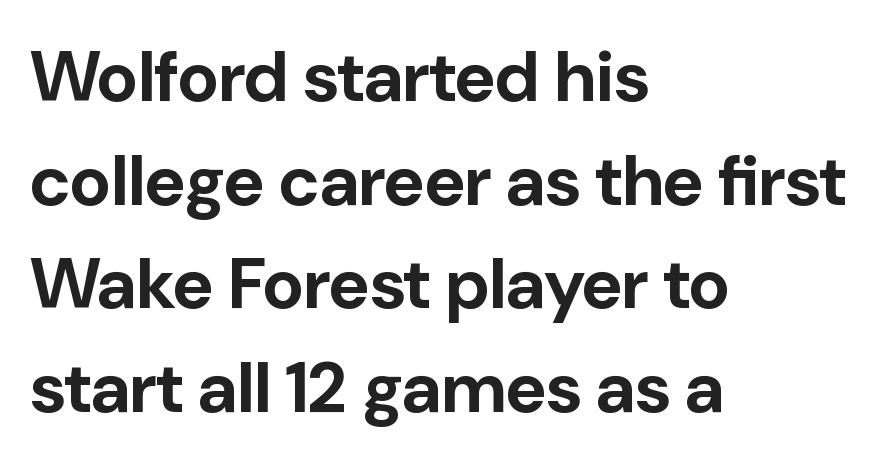
Q: Is the text bold? A: Yes.
Q: Is the text italic (slanted)? A: No, it is upright.
Q: Is the typeface a serif or a sans-serif typeface? A: Sans-serif.
Q: Is the text underlined? A: No.
Q: How is the paragraph aligned? A: Left-aligned.
Q: Is the spacing between letters normal or unusually wide? A: Normal.
Q: Is the spacing between lines tight, normal or loose? A: Normal.
Q: Width (condensed, normal, or wide)? A: Normal.
Q: Stroke contrast? A: Low.
Q: x-height? A: Medium.
Q: Monospaced? A: No.
